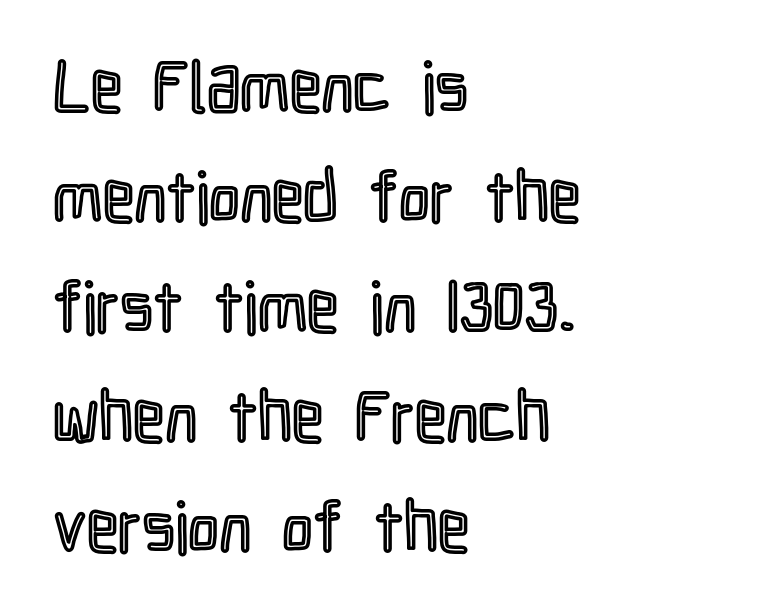
The image shows 70 px condensed type, upright; set left-aligned, normal line spacing (1.57x), normal letter spacing, not underlined; a medium x-height.
